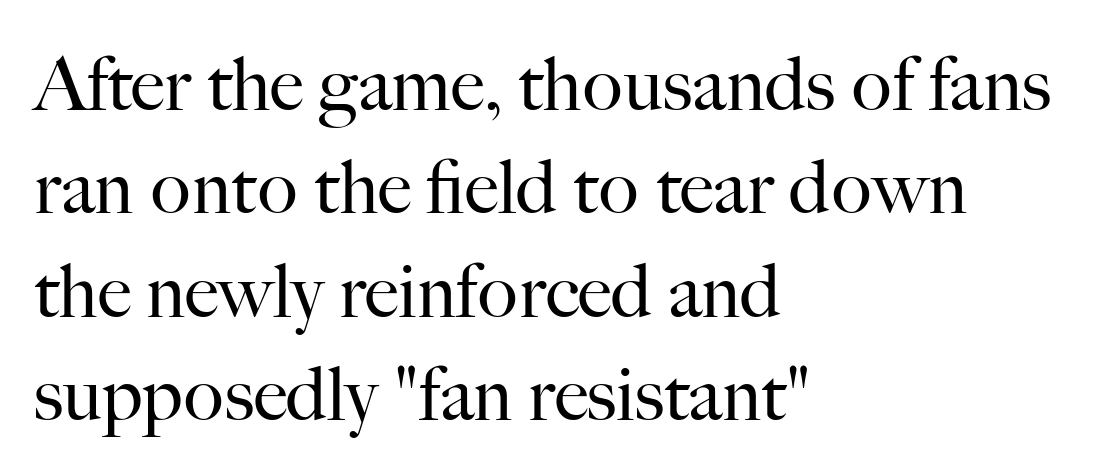
The words here are not underlined. A typesetter would label this face a serif. The leading is moderate, giving the passage an even texture. Layout note: lines flush left. You could call the tracking neutral — neither tight nor loose.
